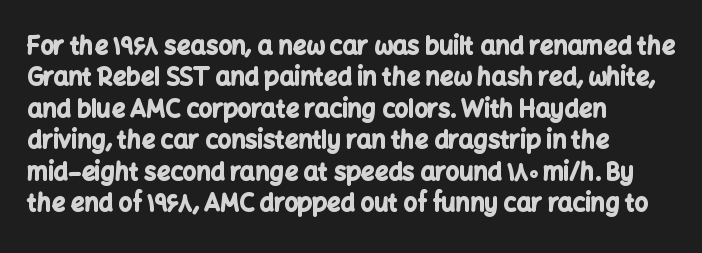
Q: Is the text bold? A: Yes.
Q: Is the text italic (slanted)? A: No, it is upright.
Q: Is the text underlined? A: No.
Q: How is the paragraph aligned? A: Left-aligned.
Q: Is the spacing between letters normal or unusually wide? A: Normal.
Q: Is the spacing between lines tight, normal or loose? A: Normal.
